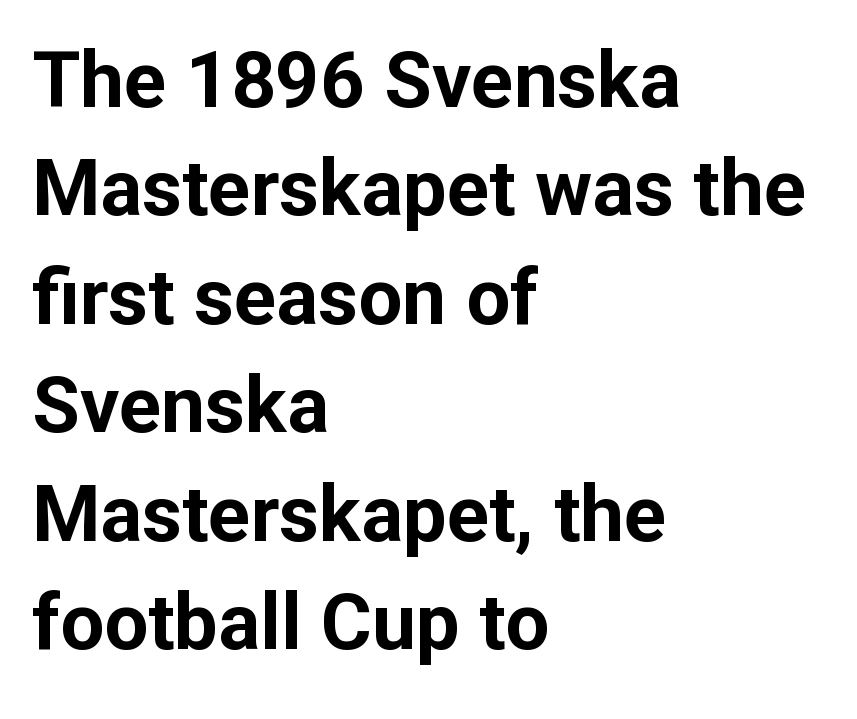
Is this a fixed-width face? No — the glyphs have proportional, varying widths. If you measured baseline to baseline, you'd find a middling distance. The glyphs have the mass of a bold cut. Is the block centered? No — it sits flush against the left margin.
